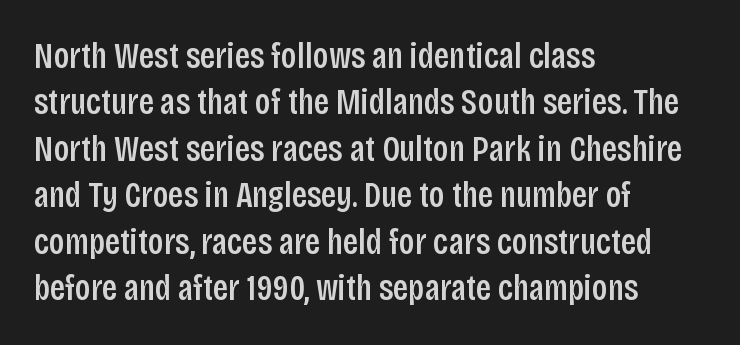
The image shows 36 px semibold, condensed sans-serif type, upright; set left-aligned, normal line spacing (1.29x), normal letter spacing, not underlined; low stroke contrast and a large x-height.
